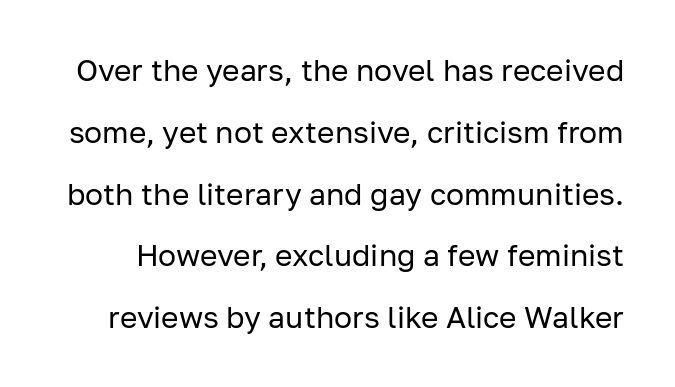
The image shows 30 px regular-weight sans-serif type, upright; set loose line spacing (2.06x), normal letter spacing, not underlined; low stroke contrast and a medium x-height.
